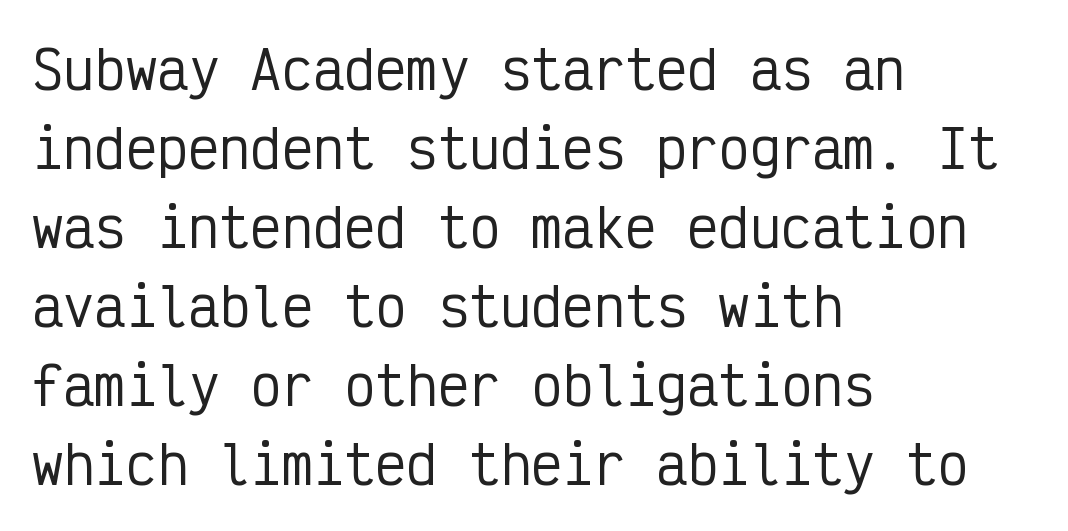
{"serif": "no", "italic": "no", "width": "condensed", "stroke_contrast": "low", "x_height": "medium", "monospaced": "yes", "underline": "no", "align": "left", "line_spacing": "normal", "line_spacing_ratio": 1.52, "letter_spacing": "normal", "letter_spacing_em": 0.0, "glyph_px": 52}
